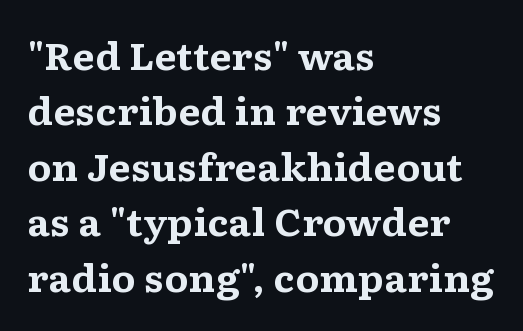
Compared with typical paragraphs, the rows here are spaced about the same. How heavy is the stroke? Heavy — this is a bold. The lines are quadded left. The space directly below the letters is spotless.
